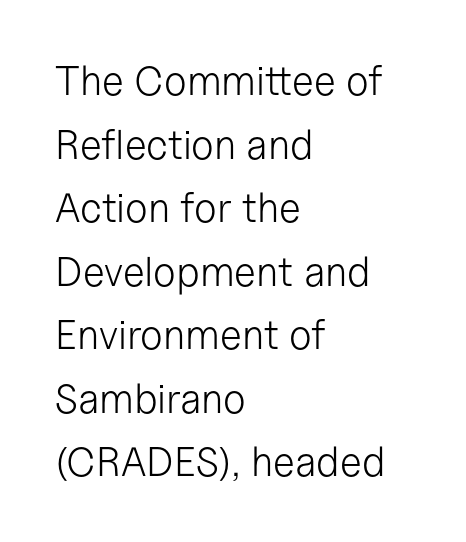
The image shows 41 px light sans-serif type, upright; set left-aligned, normal line spacing (1.55x), normal letter spacing, not underlined; low stroke contrast and a medium x-height.
